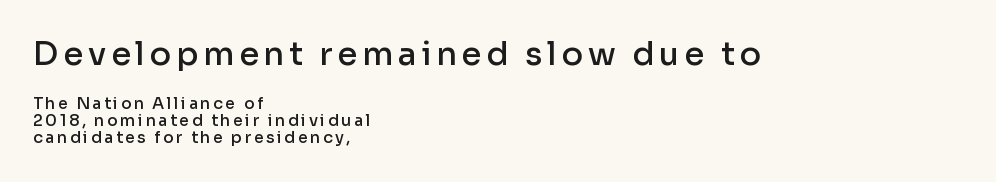
Horizontally, the lines are justified to the leading edge only. Check the space under the baseline: it is left empty. This layout puts the oversized block above and the modest block below. Interline gaps are noticeably narrow in this sample.
